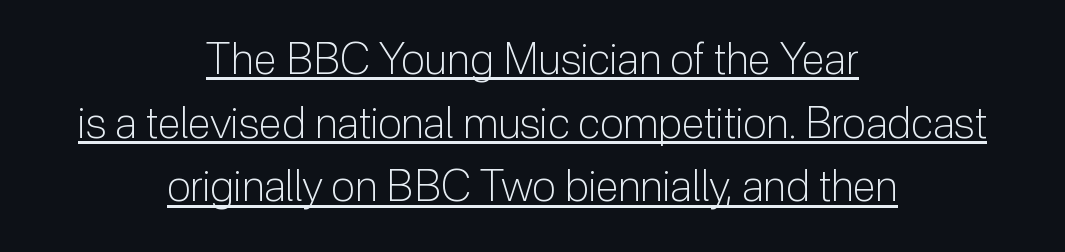
Do the characters align in a grid? No, the font is proportional. A typesetter would call this leading conventional body-copy spacing. Between one letter and the next there's only the usual sliver of space. A typesetter would mark this as roman, not italic. The characters are drawn with everyday or finer stroke widths. Where is the straight margin? There isn't one; the lines are centered.
